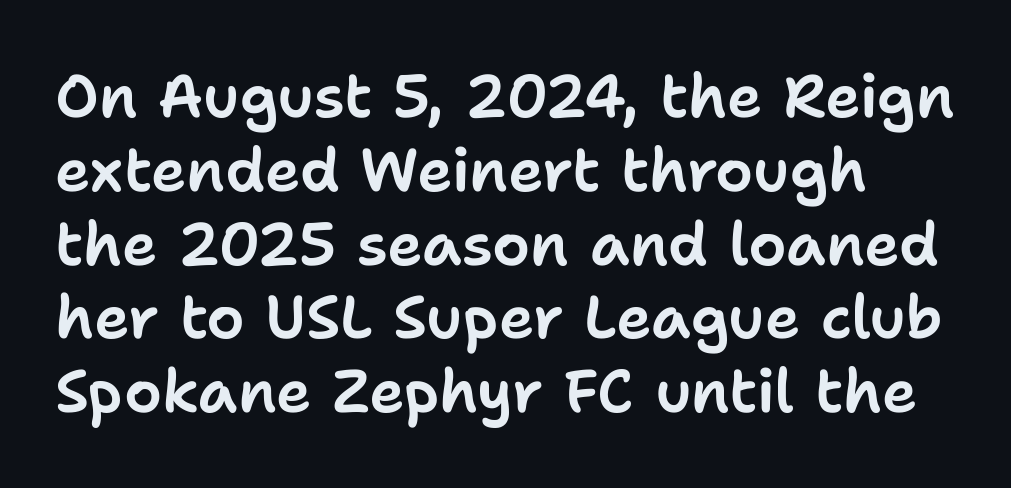
Ascenders rise straight up at ninety degrees. Looks like regular typesetting: each glyph gets only the width it needs. The zone under the glyphs is completely vacant. Look at the tracking — it's just the regular setting, nothing added. The rendering shows plain stroke endings on the letterforms — a sans-serif design.
